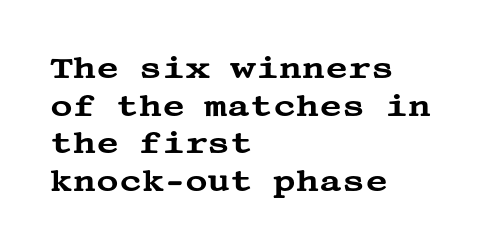
Q: Is the text italic (slanted)? A: No, it is upright.
Q: Is the typeface a serif or a sans-serif typeface? A: Serif.
Q: Is the text underlined? A: No.
Q: How is the paragraph aligned? A: Left-aligned.
Q: Is the spacing between letters normal or unusually wide? A: Normal.
Q: Width (condensed, normal, or wide)? A: Wide.
Q: Stroke contrast? A: Medium.
Q: x-height? A: Large.
